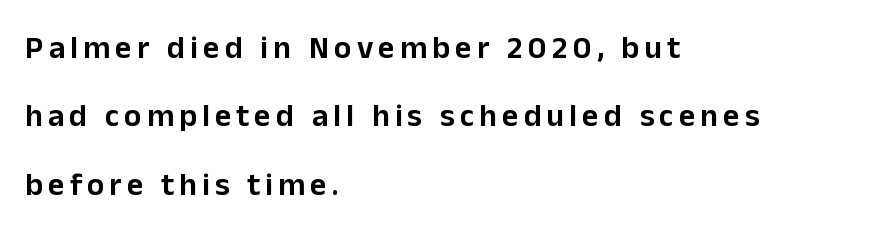
{"serif": "no", "italic": "no", "width": "normal", "stroke_contrast": "low", "x_height": "medium", "monospaced": "no", "underline": "no", "align": "left", "line_spacing": "loose", "line_spacing_ratio": 2.14, "glyph_px": 32}
